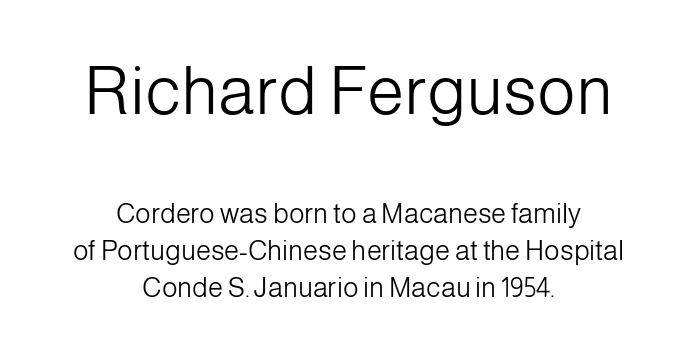
Q: Is the text bold? A: No.
Q: Is the text italic (slanted)? A: No, it is upright.
Q: Is the typeface a serif or a sans-serif typeface? A: Sans-serif.
Q: Is the text underlined? A: No.
Q: How is the paragraph aligned? A: Centered.
Q: Is the spacing between letters normal or unusually wide? A: Normal.
Q: Is the spacing between lines tight, normal or loose? A: Normal.
Q: Which block of text is set in a larger size, the first (top) or the second (bottom)? A: The first (top) one.
Q: Width (condensed, normal, or wide)? A: Normal.
Q: Stroke contrast? A: Low.
Q: x-height? A: Medium.
Q: Monospaced? A: No.
